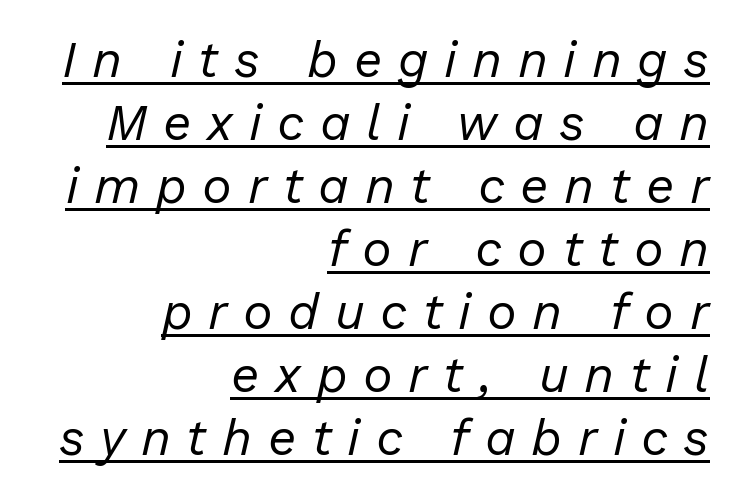
The font's italic variant was chosen for this text. This sample keeps an unexceptional amount of space between lines. The passage shown is typed in a proportional face where columns would drift. Does extra space separate the letters? Yes, quite a lot of it. One-word summary of the alignment: right.
